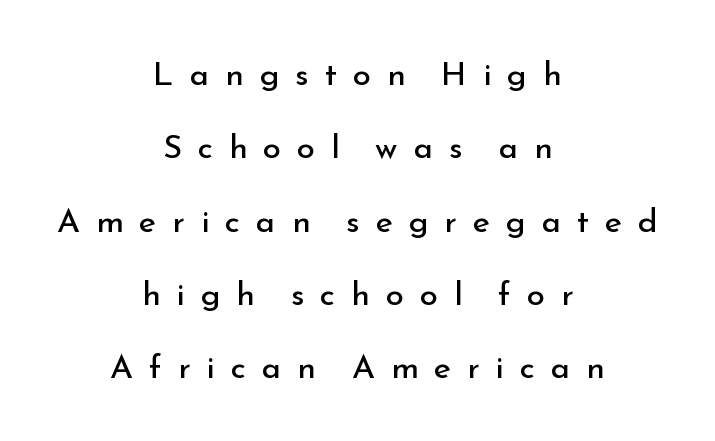
{"serif": "no", "italic": "no", "bold": "no", "weight": "regular", "width": "normal", "stroke_contrast": "low", "x_height": "small", "monospaced": "no", "underline": "no", "align": "center", "line_spacing": "loose", "line_spacing_ratio": 2.22, "letter_spacing": "wide", "letter_spacing_em": 0.48, "glyph_px": 33}
